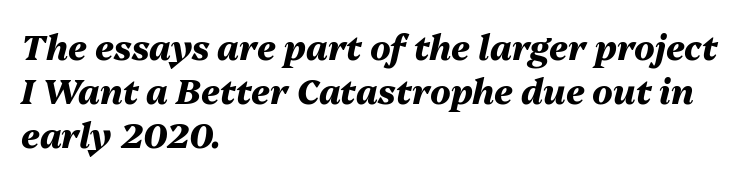
The image shows 34 px heavy type, italic (leaning right); set left-aligned, normal line spacing (1.3x), normal letter spacing, not underlined; medium stroke contrast and a medium x-height.
